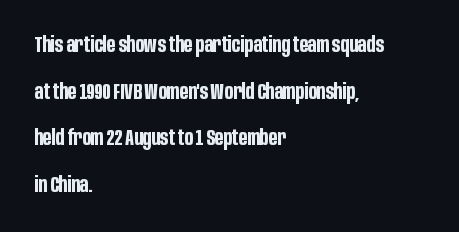
{"italic": "no", "bold": "yes", "underline": "no", "align": "left", "line_spacing": "loose", "line_spacing_ratio": 2.12, "letter_spacing": "normal", "letter_spacing_em": 0.0, "glyph_px": 22}
